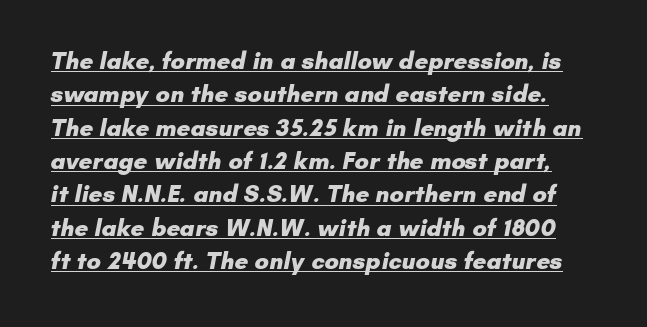
Q: Is the text bold? A: Yes.
Q: Is the text underlined? A: Yes.
Q: Is the spacing between letters normal or unusually wide? A: Normal.
Q: Is the spacing between lines tight, normal or loose? A: Normal.
